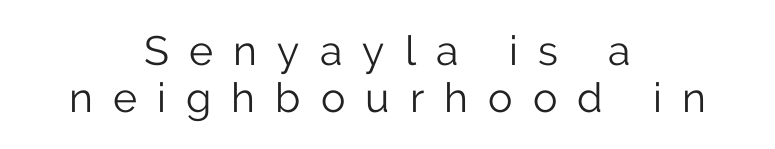
The image shows 41 px light sans-serif type, upright; set centered, tight line spacing (1.15x), unusually wide letter spacing (+0.49 em), not underlined; low stroke contrast and a medium x-height.
